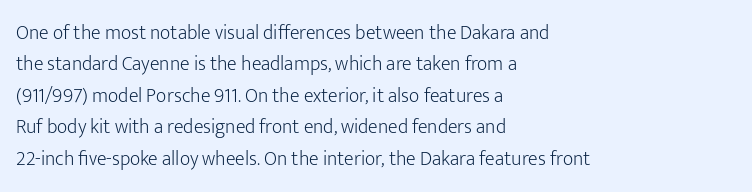
The image shows 20 px text type, upright; set left-aligned, normal line spacing (1.57x), normal letter spacing, not underlined.
